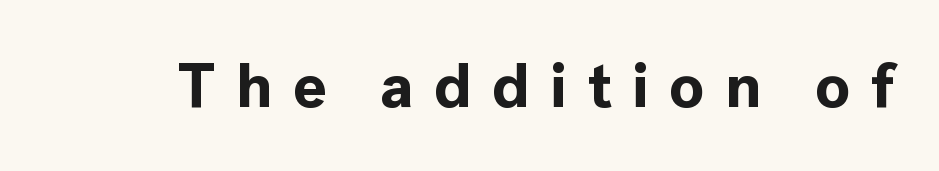
Q: Is the text bold? A: Yes.
Q: Is the text italic (slanted)? A: No, it is upright.
Q: Is the typeface a serif or a sans-serif typeface? A: Sans-serif.
Q: Is the text underlined? A: No.
Q: Is the spacing between letters normal or unusually wide? A: Unusually wide.
Q: Width (condensed, normal, or wide)? A: Normal.
Q: x-height? A: Medium.
Q: Monospaced? A: No.
